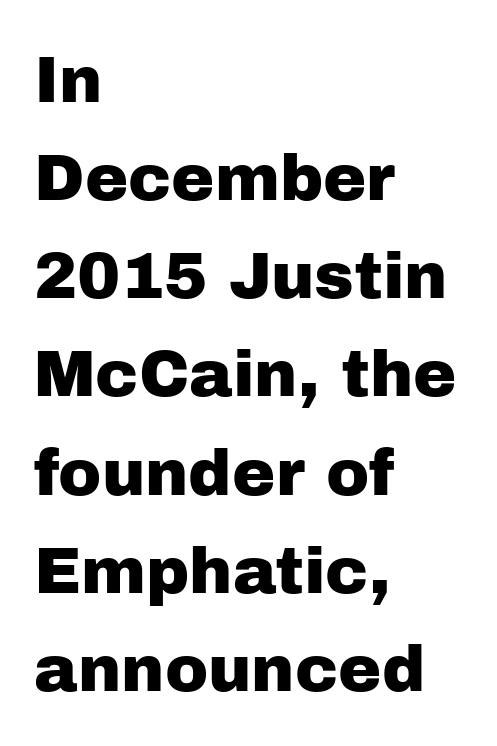
{"serif": "no", "italic": "no", "width": "normal", "stroke_contrast": "low", "x_height": "medium", "monospaced": "no", "underline": "no", "align": "left", "line_spacing": "normal", "line_spacing_ratio": 1.51, "letter_spacing": "normal", "letter_spacing_em": 0.0, "glyph_px": 65}
